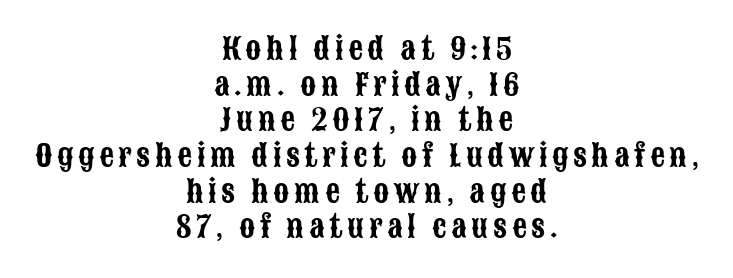
The image shows 29 px condensed sans-serif type, upright; set centered, line spacing 1.23x, not underlined; low stroke contrast and a large x-height.
